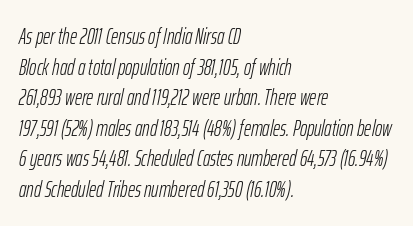
The image shows 22 px text type, italic (leaning right); set left-aligned, normal line spacing (1.39x), normal letter spacing, not underlined.
